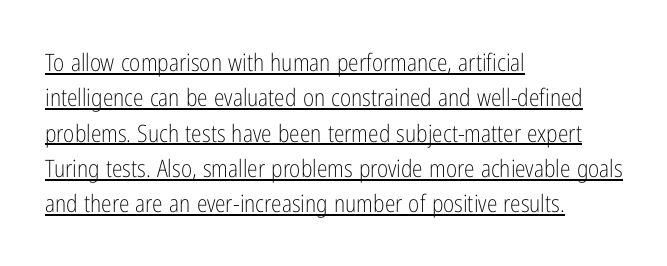
The image shows 24 px text type, upright; set left-aligned, normal line spacing (1.47x), normal letter spacing, underlined.
